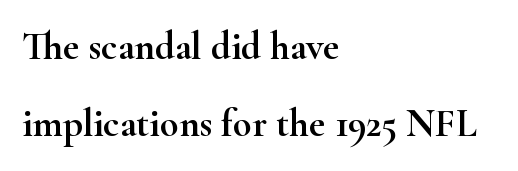
The image shows 39 px wide serif type, upright; set left-aligned, loose line spacing (1.98x), normal letter spacing, not underlined; high stroke contrast and a small x-height.
